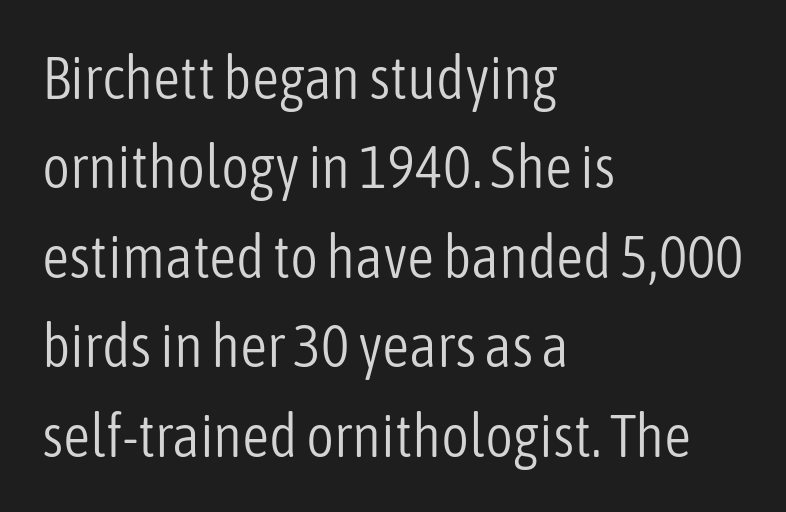
The image shows 60 px light, condensed sans-serif type, upright; set left-aligned, normal line spacing (1.49x), normal letter spacing, not underlined; low stroke contrast and a medium x-height.
